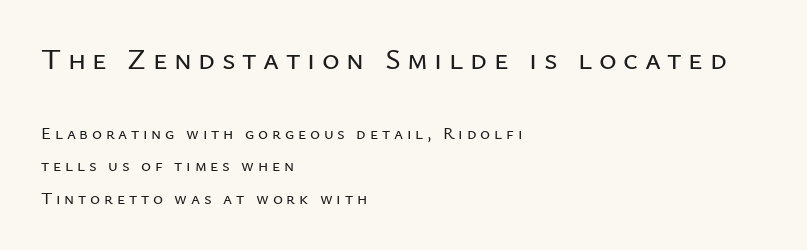
Q: Is the text italic (slanted)? A: No, it is upright.
Q: Is the typeface a serif or a sans-serif typeface? A: Sans-serif.
Q: Is the text underlined? A: No.
Q: How is the paragraph aligned? A: Left-aligned.
Q: Is the spacing between letters normal or unusually wide? A: Unusually wide.
Q: Is the spacing between lines tight, normal or loose? A: Loose.
Q: Which block of text is set in a larger size, the first (top) or the second (bottom)? A: The first (top) one.
Q: Width (condensed, normal, or wide)? A: Normal.
Q: Stroke contrast? A: Low.
Q: x-height? A: Medium.
Q: Monospaced? A: No.
